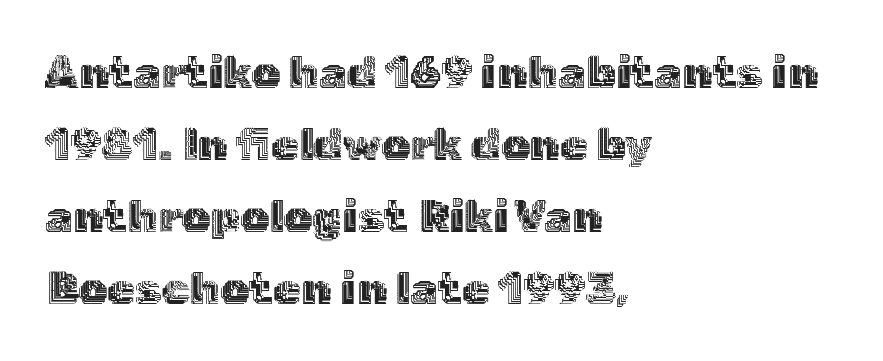
{"italic": "no", "width": "normal", "x_height": "medium", "monospaced": "no", "underline": "no", "align": "left", "line_spacing": "normal", "line_spacing_ratio": 1.6, "letter_spacing": "normal", "letter_spacing_em": 0.0, "glyph_px": 45}
